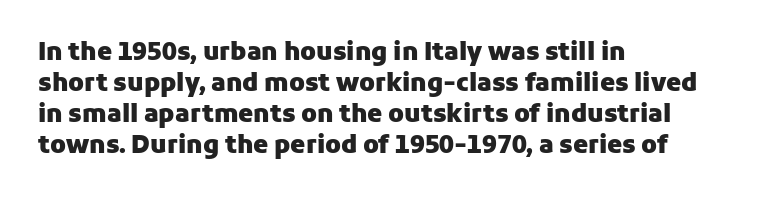
If you measured baseline to baseline, you'd find a middling distance. The specimen reads as upright at a glance. Glyph-to-glyph distance matches everyday printed text. Heavy, bold letterforms. Each row of text sits above clean, open space.
